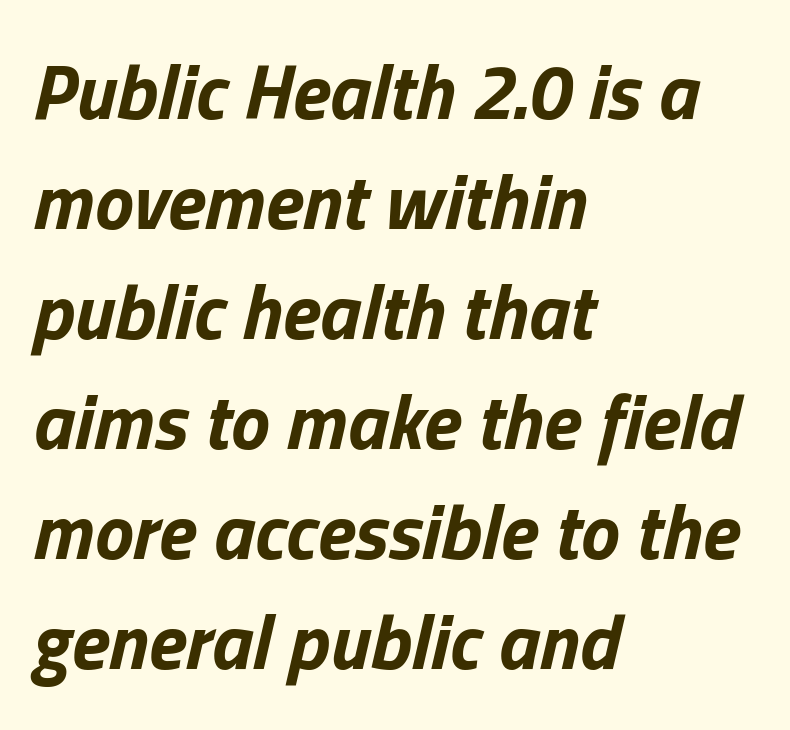
{"italic": "yes", "lean": "right", "slant_degrees": 13, "bold": "yes", "weight": "bold", "width": "normal", "stroke_contrast": "low", "x_height": "medium", "monospaced": "no", "underline": "no", "align": "left", "line_spacing": "normal", "line_spacing_ratio": 1.41, "letter_spacing": "normal", "letter_spacing_em": 0.0, "glyph_px": 78}
